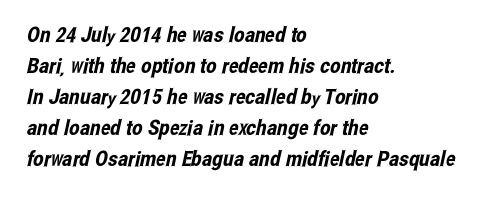
Q: Is the text underlined? A: No.
Q: How is the paragraph aligned? A: Left-aligned.
Q: Is the spacing between letters normal or unusually wide? A: Normal.
Q: Is the spacing between lines tight, normal or loose? A: Normal.
